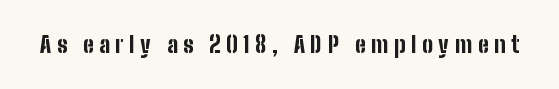
Q: Is the text bold? A: Yes.
Q: Is the text italic (slanted)? A: No, it is upright.
Q: Is the text underlined? A: No.
Q: Is the spacing between letters normal or unusually wide? A: Unusually wide.
